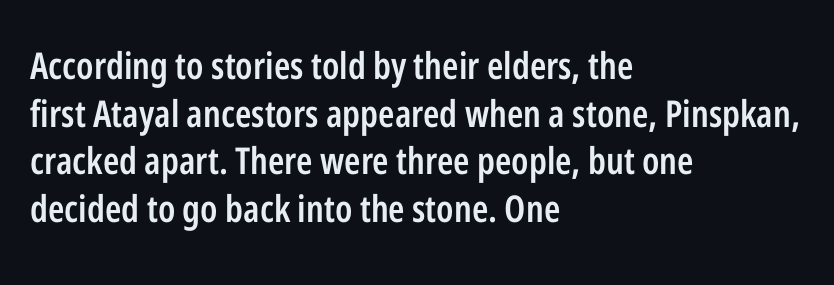
The image shows 37 px semibold, condensed sans-serif type, upright; set left-aligned, normal line spacing (1.29x), normal letter spacing, not underlined; low stroke contrast and a medium x-height.
